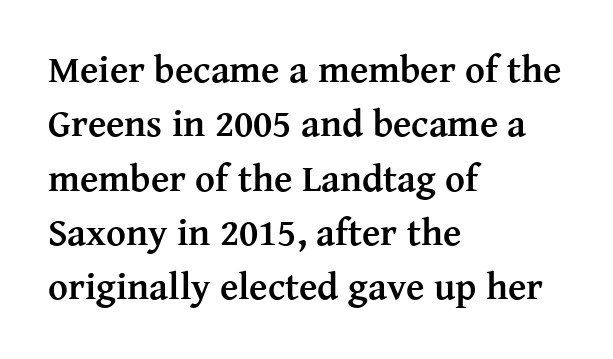
Q: Is the text bold? A: Yes.
Q: Is the text italic (slanted)? A: No, it is upright.
Q: Is the typeface a serif or a sans-serif typeface? A: Serif.
Q: Is the text underlined? A: No.
Q: How is the paragraph aligned? A: Left-aligned.
Q: Is the spacing between letters normal or unusually wide? A: Normal.
Q: Is the spacing between lines tight, normal or loose? A: Normal.
Q: Width (condensed, normal, or wide)? A: Normal.
Q: Stroke contrast? A: Medium.
Q: x-height? A: Medium.
Q: Monospaced? A: No.
